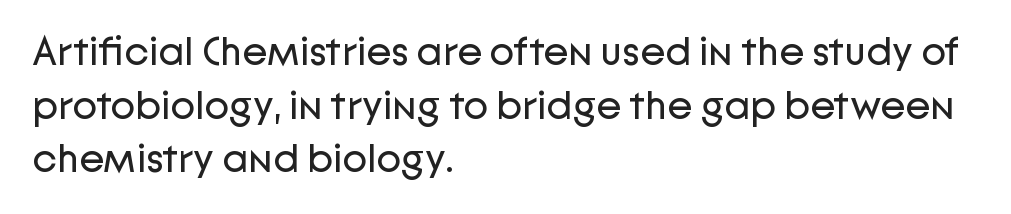
The image shows 41 px regular-weight sans-serif type, upright; set left-aligned, normal line spacing (1.31x), normal letter spacing, not underlined; low stroke contrast and a medium x-height.
